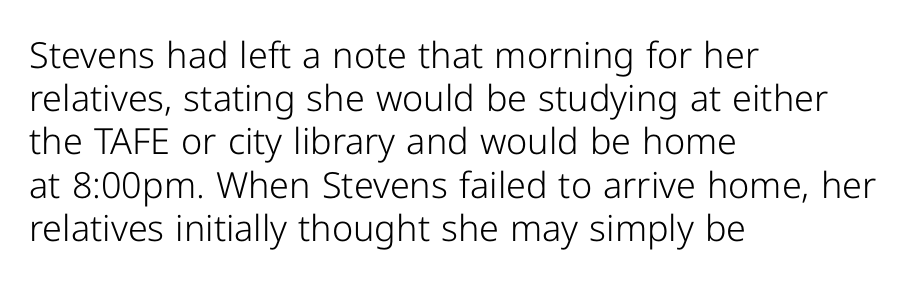
The image shows 36 px light sans-serif type, upright; set left-aligned, line spacing 1.2x, normal letter spacing, not underlined; low stroke contrast and a medium x-height.
